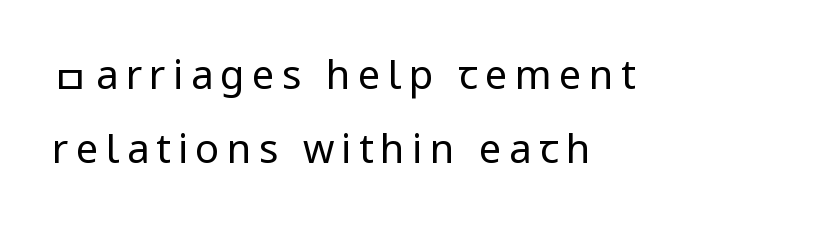
Q: Is the text bold? A: No.
Q: Is the text italic (slanted)? A: No, it is upright.
Q: Is the typeface a serif or a sans-serif typeface? A: Sans-serif.
Q: Is the text underlined? A: No.
Q: How is the paragraph aligned? A: Left-aligned.
Q: Width (condensed, normal, or wide)? A: Condensed.
Q: Stroke contrast? A: Low.
